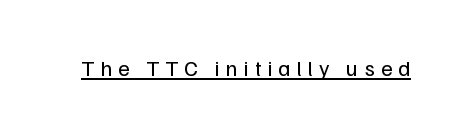
The image shows 22 px text type, upright; set unusually wide letter spacing (+0.28 em), underlined.
